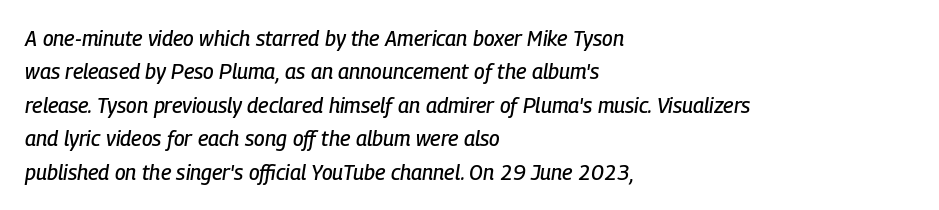
Q: Is the text italic (slanted)? A: Yes, it leans right by about 9 degrees.
Q: Is the text underlined? A: No.
Q: How is the paragraph aligned? A: Left-aligned.
Q: Is the spacing between letters normal or unusually wide? A: Normal.
Q: Is the spacing between lines tight, normal or loose? A: Normal.
